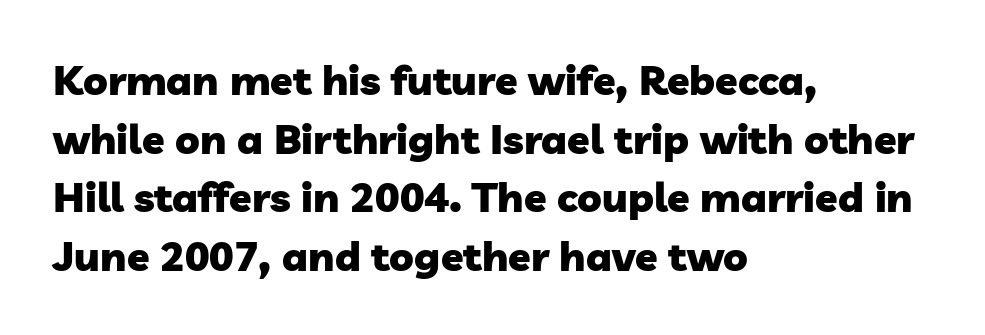
{"serif": "no", "bold": "yes", "weight": "heavy", "width": "normal", "stroke_contrast": "low", "x_height": "medium", "monospaced": "no", "underline": "no", "align": "left", "line_spacing": "normal", "line_spacing_ratio": 1.43, "letter_spacing": "normal", "letter_spacing_em": 0.0, "glyph_px": 41}
